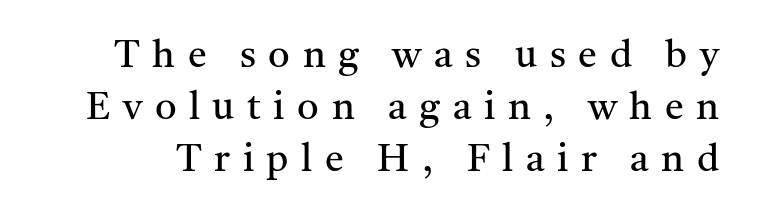
Q: Is the text bold? A: No.
Q: Is the text italic (slanted)? A: No, it is upright.
Q: Is the typeface a serif or a sans-serif typeface? A: Serif.
Q: Is the text underlined? A: No.
Q: Is the spacing between letters normal or unusually wide? A: Unusually wide.
Q: Is the spacing between lines tight, normal or loose? A: Normal.
Q: Width (condensed, normal, or wide)? A: Normal.
Q: Stroke contrast? A: Medium.
Q: x-height? A: Medium.
Q: Monospaced? A: No.
